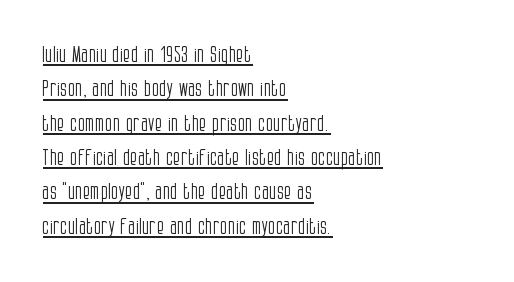
Q: Is the text bold? A: No.
Q: Is the text italic (slanted)? A: No, it is upright.
Q: Is the text underlined? A: Yes.
Q: How is the paragraph aligned? A: Left-aligned.
Q: Is the spacing between letters normal or unusually wide? A: Normal.
Q: Is the spacing between lines tight, normal or loose? A: Normal.
